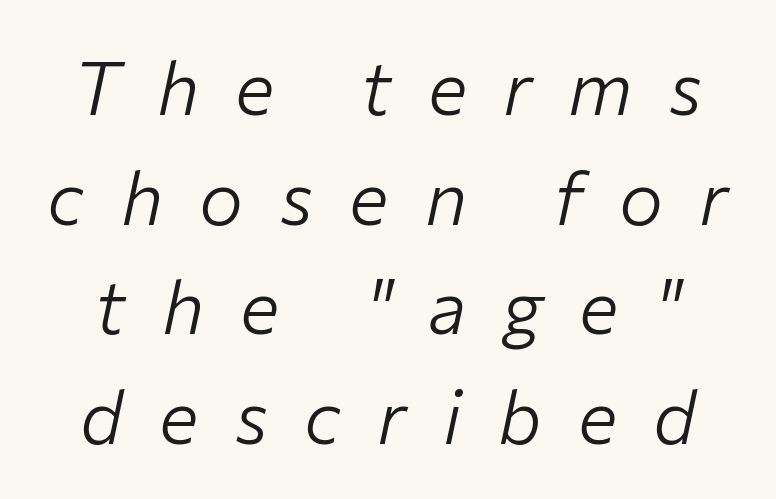
Designer's note — italics engaged. No letter is thick-stroked: the sample isn't bold. Each letter keeps its own natural width here, so spacing adapts to shape. Letters rest on an invisible, unmarked baseline. In terms of leading, this rendering sits right in the middle.
